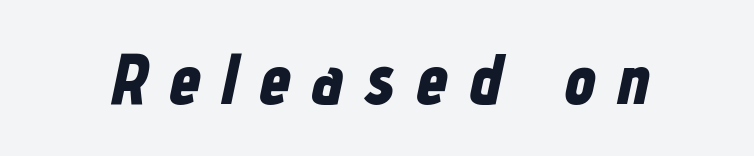
Q: Is the text bold? A: Yes.
Q: Is the text italic (slanted)? A: Yes, it leans right by about 12 degrees.
Q: Is the text underlined? A: No.
Q: Is the spacing between letters normal or unusually wide? A: Unusually wide.
Q: Width (condensed, normal, or wide)? A: Condensed.
Q: Stroke contrast? A: Low.
Q: x-height? A: Medium.
Q: Monospaced? A: No.
